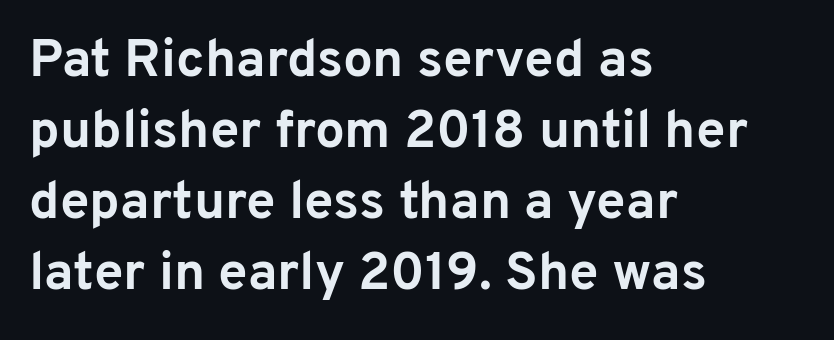
The image shows 53 px bold sans-serif type, upright; set left-aligned, normal line spacing (1.34x), normal letter spacing, not underlined; low stroke contrast and a medium x-height.
